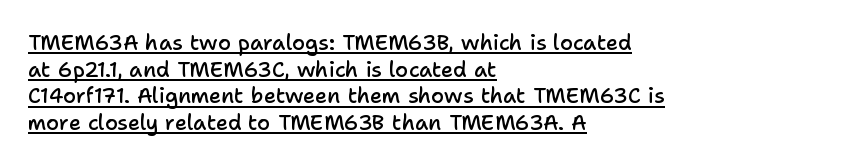
{"italic": "no", "bold": "semi", "underline": "yes", "align": "left", "line_spacing": "normal", "line_spacing_ratio": 1.27, "letter_spacing": "normal", "letter_spacing_em": 0.0, "glyph_px": 21}
